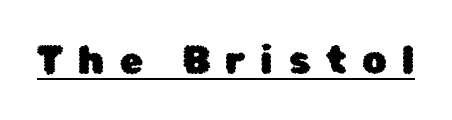
Letter spacing: wide. Character widths vary here, with narrow letters taking less room than wide ones. A rule runs beneath these lines of type. This sample uses an upright cut, with every glyph sitting square on the baseline. Font category for this specimen: sans-serif.
